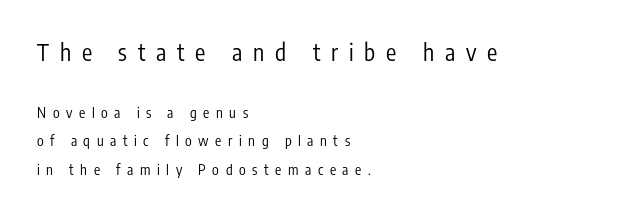
Q: Is the text bold? A: No.
Q: Is the text italic (slanted)? A: No, it is upright.
Q: Is the text underlined? A: No.
Q: How is the paragraph aligned? A: Left-aligned.
Q: Is the spacing between letters normal or unusually wide? A: Unusually wide.
Q: Is the spacing between lines tight, normal or loose? A: Loose.
Q: Which block of text is set in a larger size, the first (top) or the second (bottom)? A: The first (top) one.
